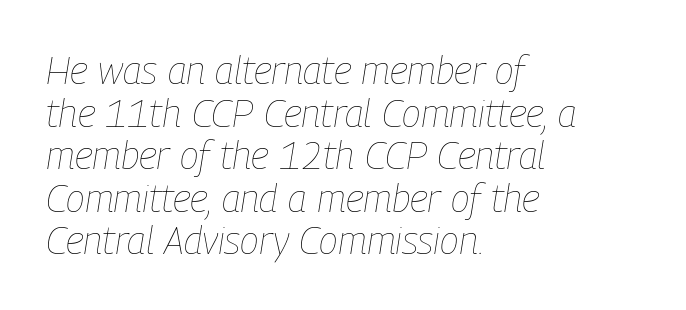
The image shows 39 px thin, condensed type, italic (leaning right); set left-aligned, tight line spacing (1.09x), normal letter spacing, not underlined; low stroke contrast and a medium x-height.
